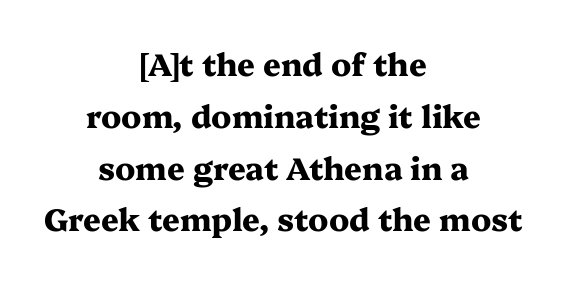
The image shows 31 px heavy, wide serif type, upright; set centered, normal line spacing (1.67x), normal letter spacing, not underlined; medium stroke contrast and a medium x-height.
